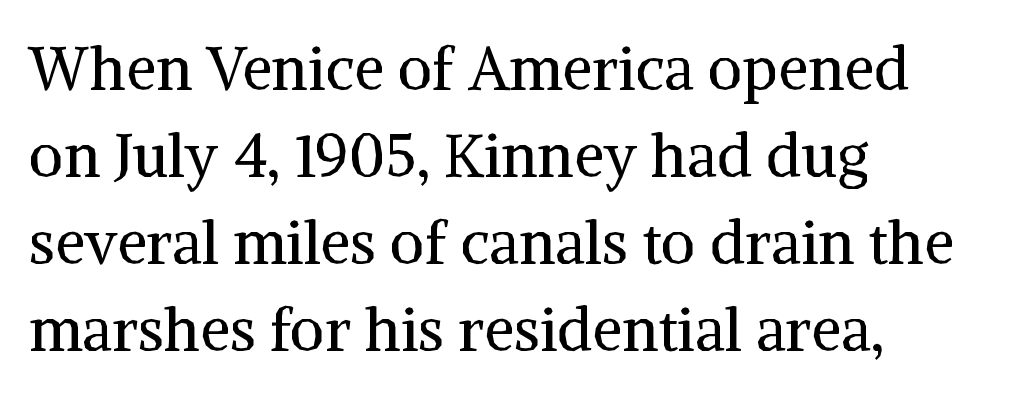
{"serif": "yes", "italic": "no", "bold": "no", "weight": "regular", "width": "normal", "stroke_contrast": "medium", "x_height": "medium", "monospaced": "no", "underline": "no", "align": "left", "line_spacing": "normal", "line_spacing_ratio": 1.45, "letter_spacing": "normal", "letter_spacing_em": 0.0, "glyph_px": 60}
